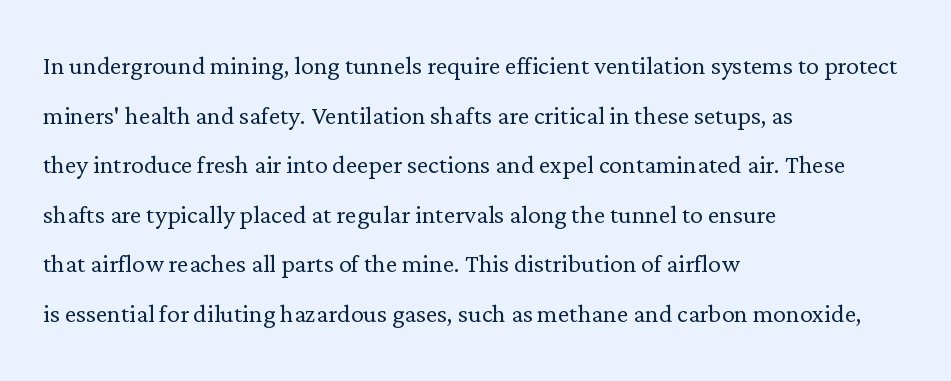
{"serif": "yes", "italic": "no", "bold": "no", "weight": "light", "width": "normal", "stroke_contrast": "low", "x_height": "medium", "monospaced": "no", "underline": "no", "align": "left", "line_spacing": "normal", "line_spacing_ratio": 1.55, "letter_spacing": "normal", "letter_spacing_em": 0.0, "glyph_px": 32}
